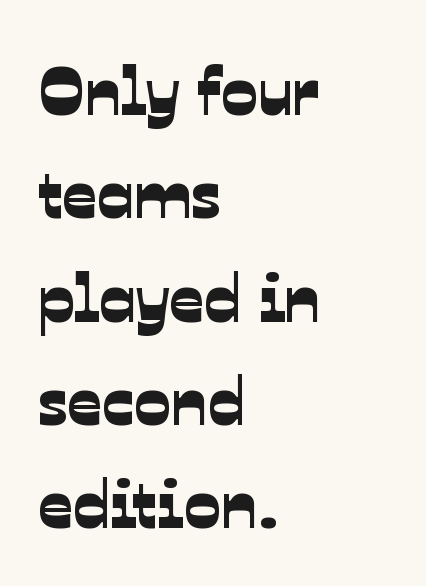
Q: Is the typeface a serif or a sans-serif typeface? A: Sans-serif.
Q: Is the text underlined? A: No.
Q: How is the paragraph aligned? A: Left-aligned.
Q: Is the spacing between letters normal or unusually wide? A: Normal.
Q: Is the spacing between lines tight, normal or loose? A: Normal.
Q: Width (condensed, normal, or wide)? A: Normal.
Q: Stroke contrast? A: Low.
Q: x-height? A: Medium.
Q: Monospaced? A: No.
